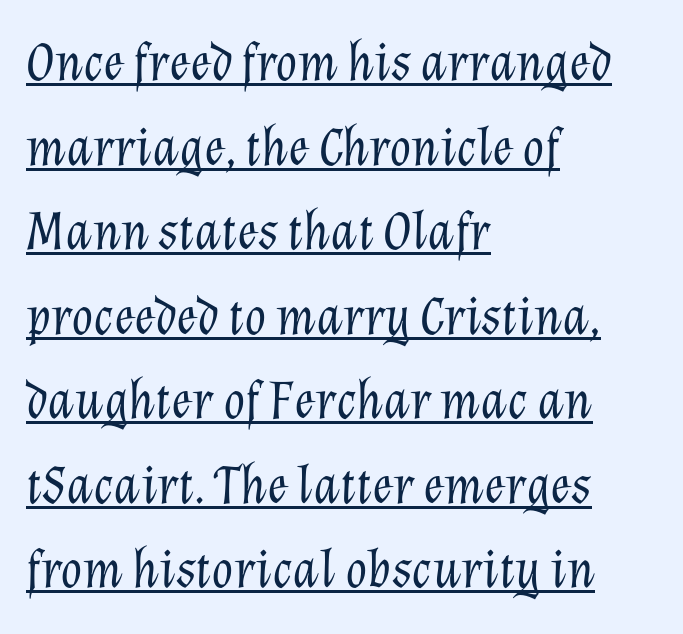
The image shows 56 px light type, italic (leaning right); set left-aligned, normal line spacing (1.51x), normal letter spacing, underlined; low stroke contrast and a medium x-height.
